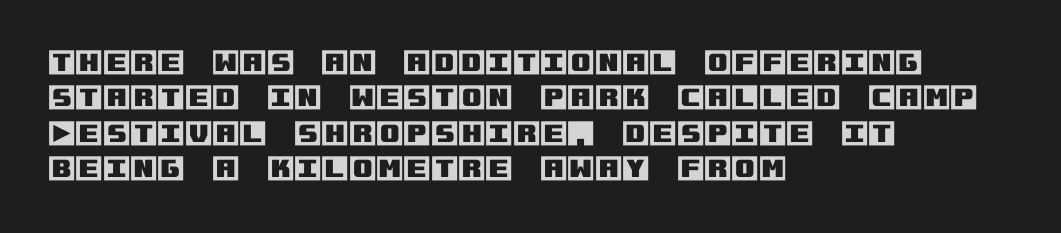
{"italic": "no", "width": "normal", "x_height": "large", "underline": "no", "align": "left", "line_spacing": "normal", "line_spacing_ratio": 1.26, "letter_spacing": "normal", "letter_spacing_em": 0.0, "glyph_px": 28}
